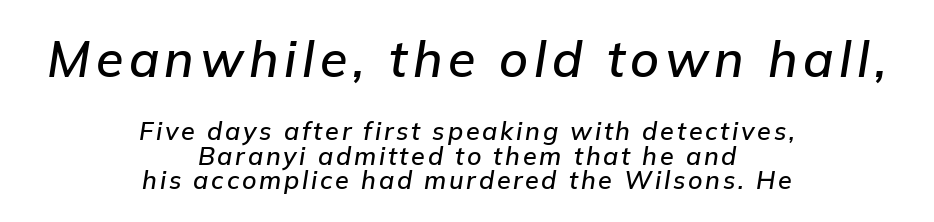
The image shows 50 px text type, italic (leaning right); set centered, tight line spacing (0.97x), not underlined; the first (top) block is 2.0x larger; low stroke contrast and a medium x-height.
